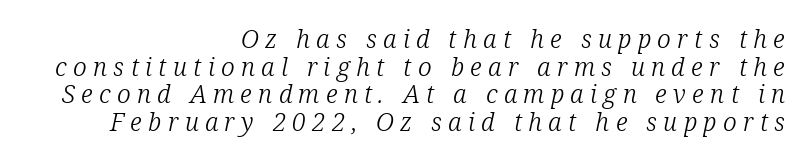
{"italic": "yes", "lean": "right", "slant_degrees": 12, "bold": "no", "underline": "no", "align": "right", "line_spacing": "tight", "line_spacing_ratio": 1.11, "letter_spacing": "wide", "letter_spacing_em": 0.25, "glyph_px": 25}
